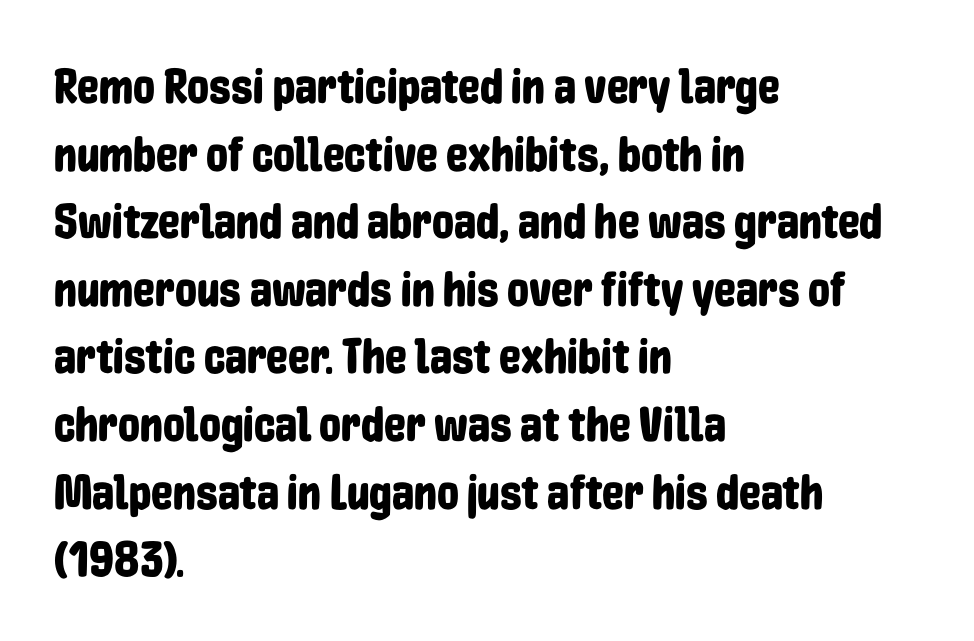
Check under the words: just untouched page. You could not count columns in this text — the font is proportionally spaced. The typeface chosen for these lines omits serifs. This sample uses an upright cut, with every glyph sitting square on the baseline. Honestly, the letter spacing is just normal — you wouldn't notice it.
